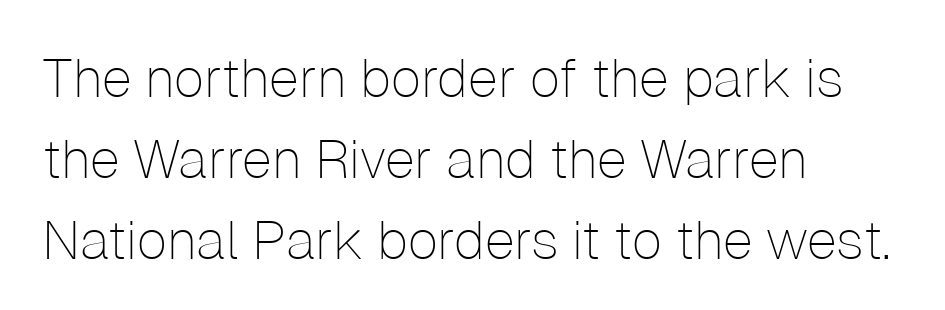
The image shows 54 px thin sans-serif type, upright; set left-aligned, normal line spacing (1.5x), normal letter spacing, not underlined; low stroke contrast and a medium x-height.
